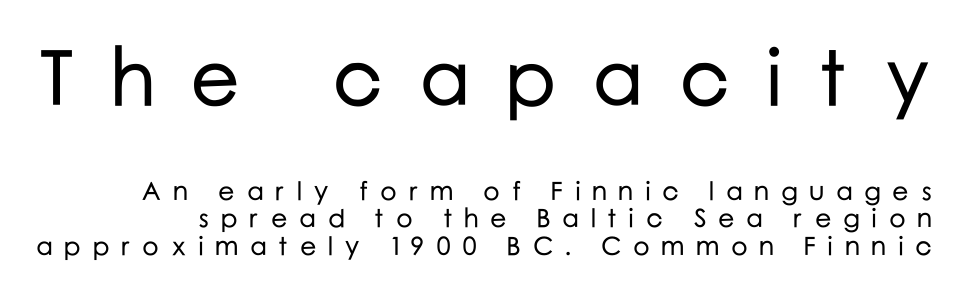
The image shows 79 px sans-serif type, upright; set tight line spacing (1.05x), unusually wide letter spacing (+0.44 em), not underlined; the first (top) block is 3.04x larger; low stroke contrast and a medium x-height.
